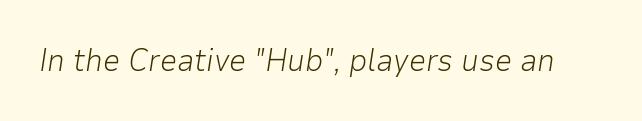
Q: Is the text bold? A: No.
Q: Is the text italic (slanted)? A: Yes, it leans right by about 9 degrees.
Q: Is the text underlined? A: No.
Q: Is the spacing between letters normal or unusually wide? A: Normal.
Q: Width (condensed, normal, or wide)? A: Normal.
Q: Stroke contrast? A: Low.
Q: x-height? A: Medium.
Q: Monospaced? A: No.
